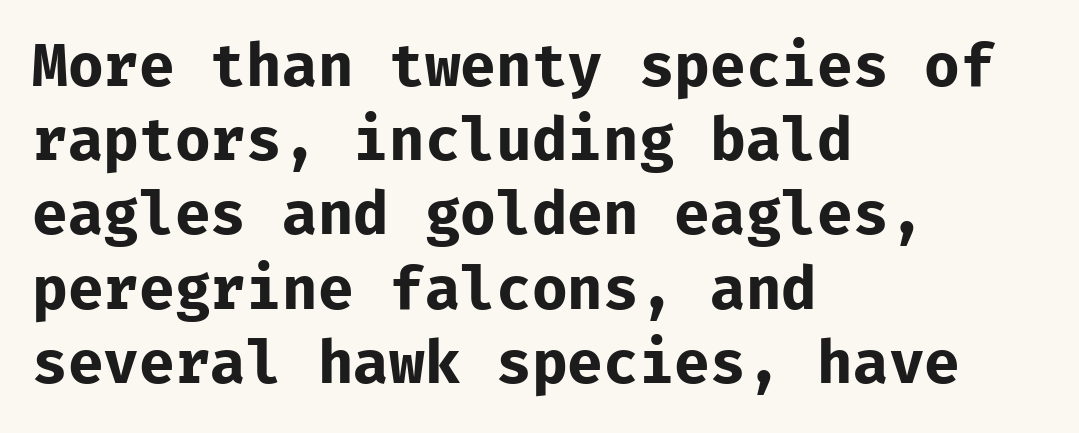
The image shows 58 px bold sans-serif type, upright; set left-aligned, normal line spacing (1.28x), normal letter spacing, not underlined; low stroke contrast and a medium x-height.
